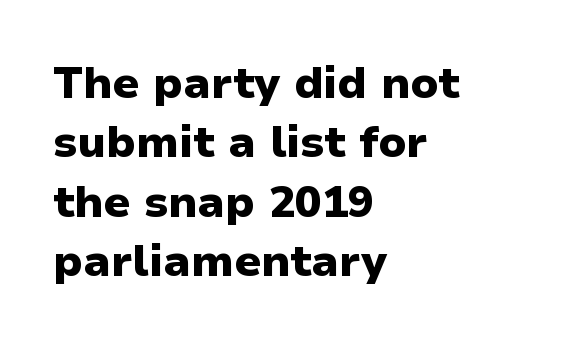
The image shows 44 px heavy sans-serif type, upright; set left-aligned, normal line spacing (1.35x), normal letter spacing, not underlined; low stroke contrast and a medium x-height.
